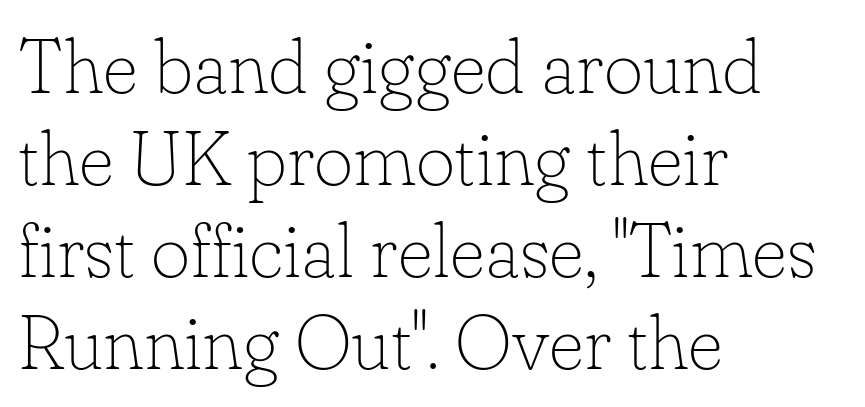
Horizontally, the lines are justified to the leading edge only. The letters advance in unequal steps, a hallmark of proportional type. Every character sits straight up, as roman type does. Weight: regular or lighter. Underline: absent.
